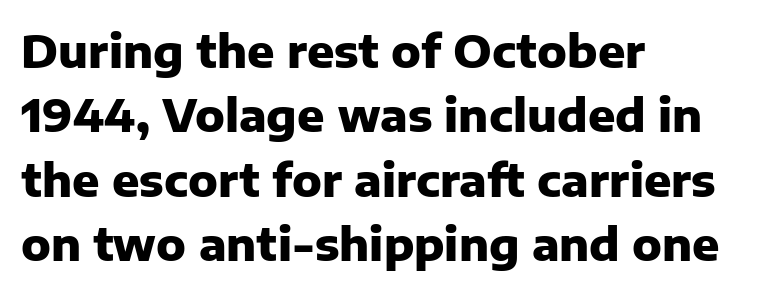
Grotesque or geometric, the face here clearly has no serifs. The face used here is proportionally spaced, like ordinary book or web type. This rendering features lettering with no underline. The axis of the letterforms is exactly vertical.
